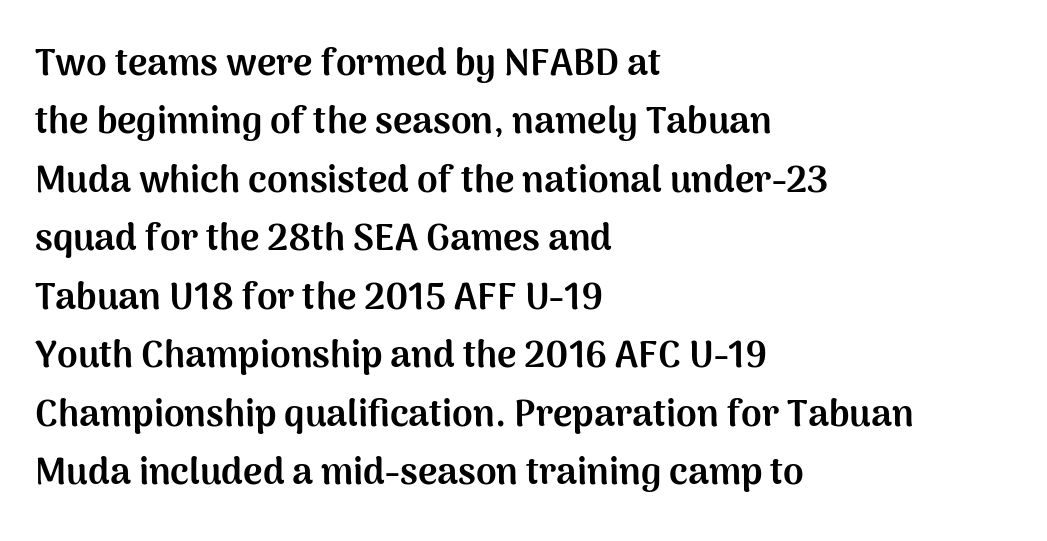
{"serif": "no", "italic": "no", "bold": "yes", "weight": "bold", "width": "normal", "stroke_contrast": "medium", "x_height": "medium", "monospaced": "no", "underline": "no", "align": "left", "line_spacing": "normal", "line_spacing_ratio": 1.58, "letter_spacing": "normal", "letter_spacing_em": 0.0, "glyph_px": 37}
